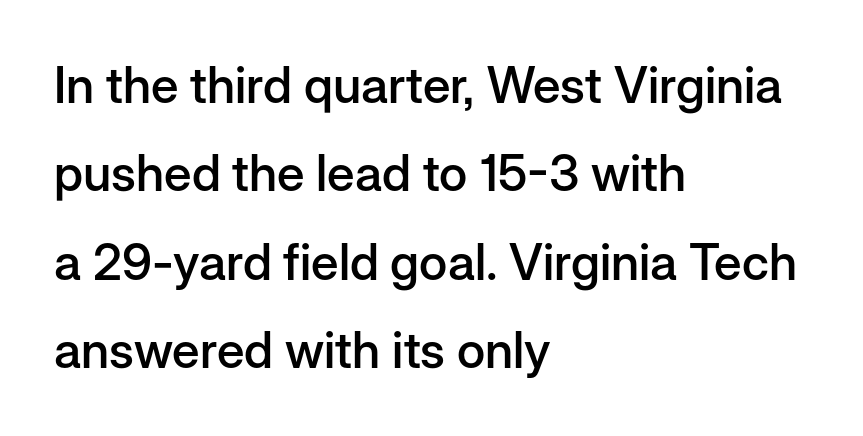
{"serif": "no", "italic": "no", "bold": "semi", "weight": "semibold", "width": "normal", "stroke_contrast": "low", "x_height": "medium", "monospaced": "no", "underline": "no", "align": "left", "line_spacing_ratio": 1.77, "letter_spacing": "normal", "letter_spacing_em": 0.0, "glyph_px": 50}
